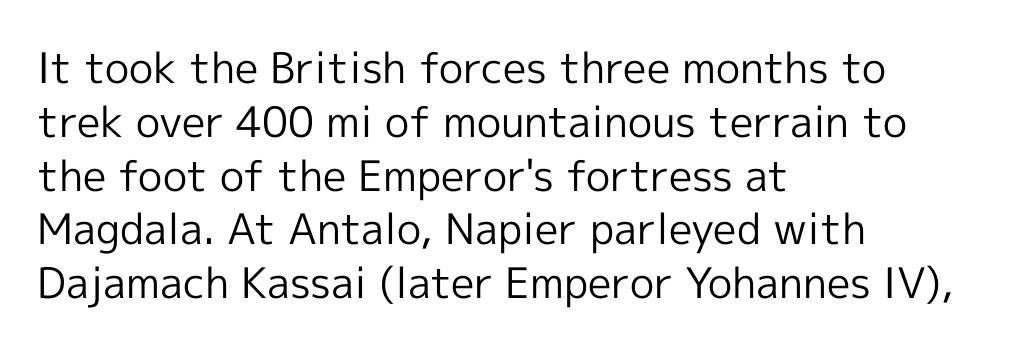
Baseline-to-baseline distance is the conventional proportion of letter height. No extra tracking has been applied to these lines. A quiet, ordinary-to-light weight characterises the typeface. This is roman type, the default non-slanted kind. The type family on display is of the sans-serif kind. Descenders are the only things crossing below the line.
